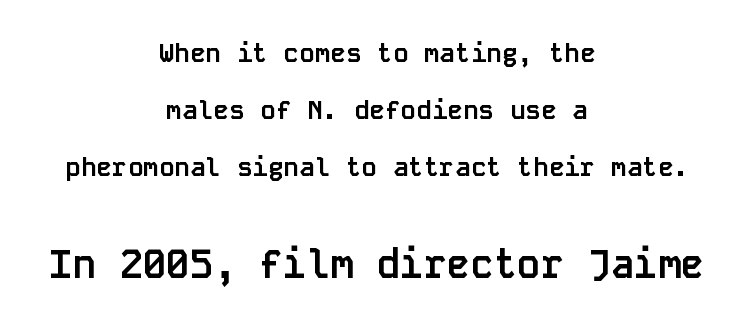
The specimen reads as upright at a glance. The rendering uses typewriter-style spacing with identical character cells. This is sans-serif lettering, the kind often seen on screens and signage. Every row of glyphs is offset so its center matches the block's center. Visually, the bottom section dominates because its glyphs are scaled up.
